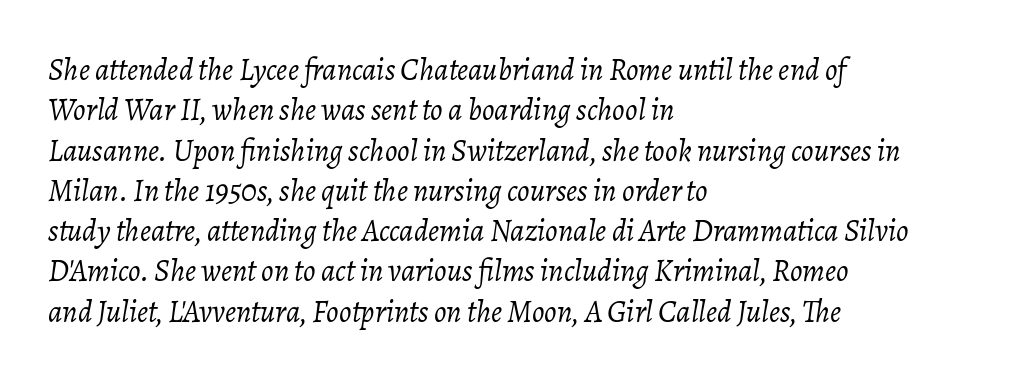
Q: Is the text bold? A: No.
Q: Is the text italic (slanted)? A: Yes, it leans right by about 7 degrees.
Q: Is the text underlined? A: No.
Q: How is the paragraph aligned? A: Left-aligned.
Q: Is the spacing between letters normal or unusually wide? A: Normal.
Q: Is the spacing between lines tight, normal or loose? A: Normal.
Q: Width (condensed, normal, or wide)? A: Normal.
Q: Stroke contrast? A: Low.
Q: x-height? A: Medium.
Q: Monospaced? A: No.
